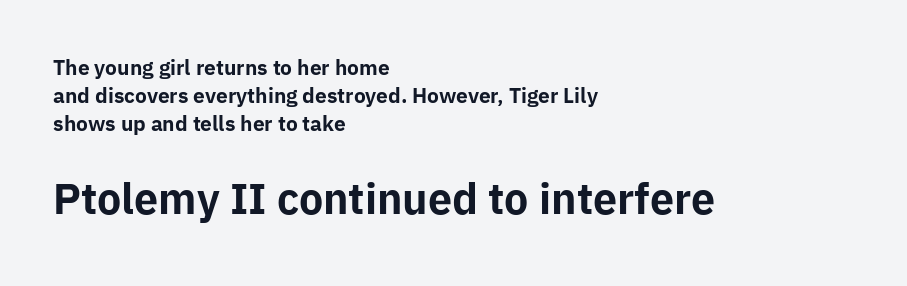
{"serif": "no", "italic": "no", "bold": "yes", "weight": "bold", "width": "normal", "stroke_contrast": "low", "x_height": "medium", "monospaced": "no", "underline": "no", "align": "left", "line_spacing": "normal", "line_spacing_ratio": 1.4, "letter_spacing": "normal", "letter_spacing_em": 0.0, "larger_block": "second", "size_ratio": 2.05, "glyph_px": 41}
